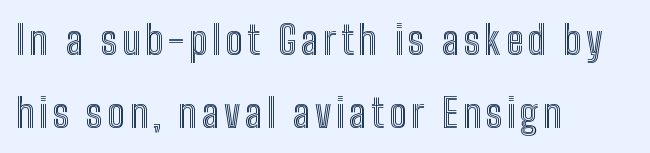
Q: Is the text italic (slanted)? A: No, it is upright.
Q: Is the text underlined? A: No.
Q: How is the paragraph aligned? A: Left-aligned.
Q: Width (condensed, normal, or wide)? A: Condensed.
Q: x-height? A: Medium.
Q: Monospaced? A: No.
